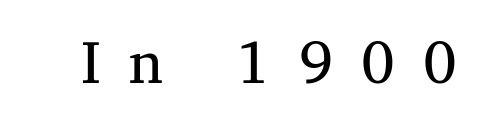
The gap between lines stays unmarked. Unlike italic type, these characters show no tilt at all. Note the varied advance widths — an 'i' is clearly narrower than an 'm'. The designer went with a serif here, giving each stem small feet. Weight: in the light-to-regular range.
